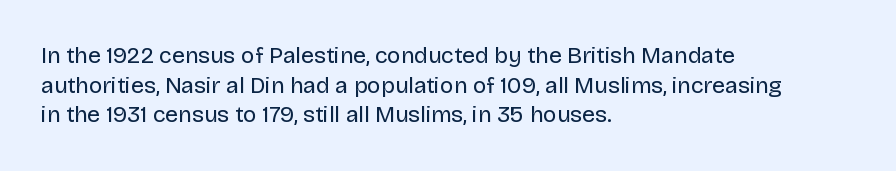
The image shows 23 px text type, upright; set left-aligned, normal line spacing (1.29x), normal letter spacing, not underlined.
